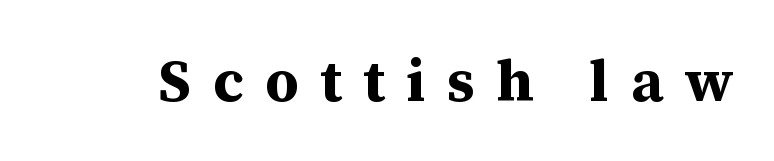
The image shows 58 px bold serif type, upright; set unusually wide letter spacing (+0.37 em), not underlined; medium stroke contrast and a medium x-height.
